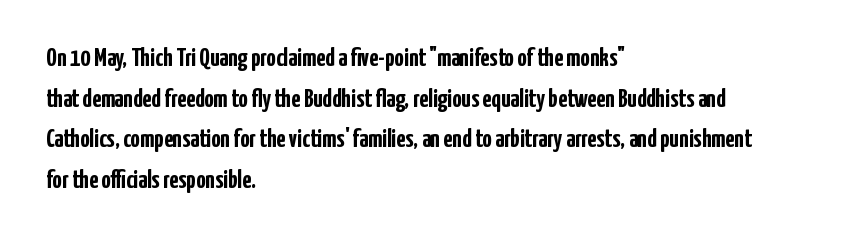
The image shows 26 px bold type, upright; set left-aligned, normal line spacing (1.56x), normal letter spacing, not underlined.
